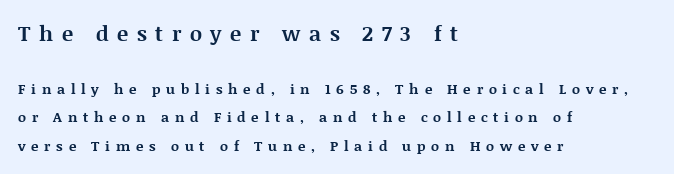
The image shows 21 px bold type, upright; set left-aligned, loose line spacing (2.04x), unusually wide letter spacing (+0.41 em), not underlined; the first (top) block is 1.5x larger.
